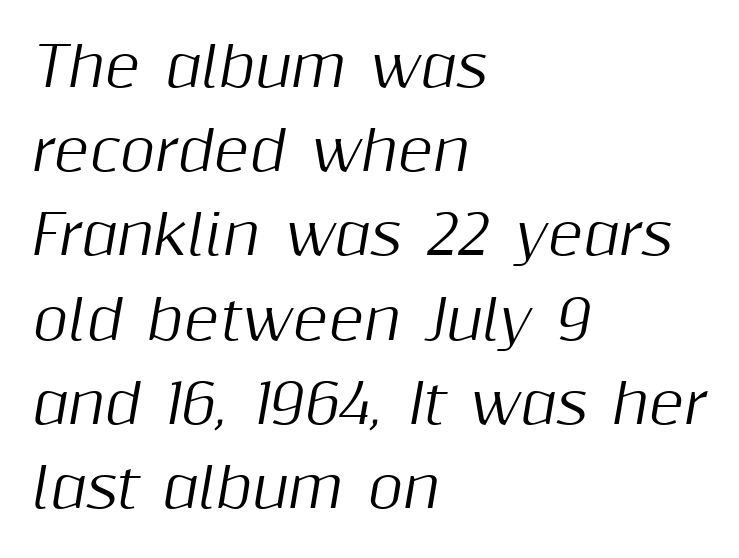
Q: Is the text italic (slanted)? A: Yes, it leans right by about 10 degrees.
Q: Is the text underlined? A: No.
Q: How is the paragraph aligned? A: Left-aligned.
Q: Is the spacing between letters normal or unusually wide? A: Normal.
Q: Is the spacing between lines tight, normal or loose? A: Normal.
Q: Width (condensed, normal, or wide)? A: Normal.
Q: Stroke contrast? A: Medium.
Q: x-height? A: Medium.
Q: Monospaced? A: No.
